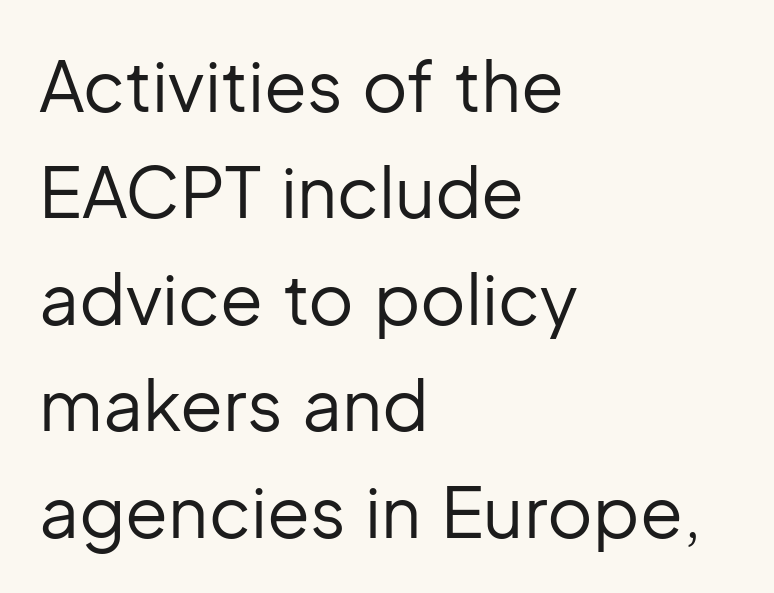
{"serif": "no", "italic": "no", "bold": "no", "weight": "regular", "width": "normal", "stroke_contrast": "low", "x_height": "medium", "monospaced": "no", "underline": "no", "align": "left", "line_spacing": "normal", "line_spacing_ratio": 1.52, "letter_spacing": "normal", "letter_spacing_em": 0.0, "glyph_px": 70}
